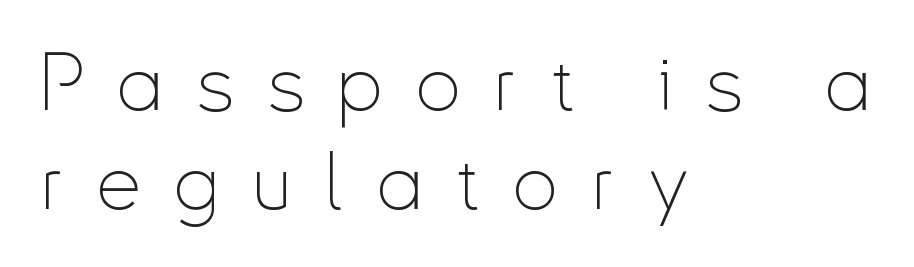
{"serif": "no", "italic": "no", "bold": "no", "weight": "thin", "width": "condensed", "stroke_contrast": "low", "x_height": "small", "monospaced": "no", "underline": "no", "align": "left", "line_spacing": "normal", "line_spacing_ratio": 1.25, "letter_spacing": "wide", "letter_spacing_em": 0.42, "glyph_px": 79}
